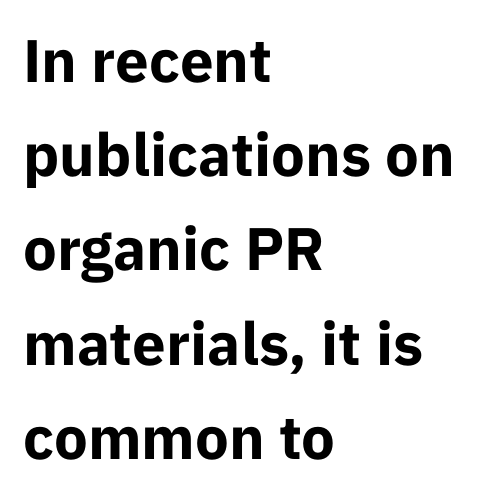
{"serif": "no", "italic": "no", "bold": "yes", "weight": "bold", "width": "normal", "stroke_contrast": "low", "x_height": "medium", "monospaced": "no", "underline": "no", "align": "left", "line_spacing": "normal", "line_spacing_ratio": 1.57, "letter_spacing": "normal", "letter_spacing_em": 0.0, "glyph_px": 60}
